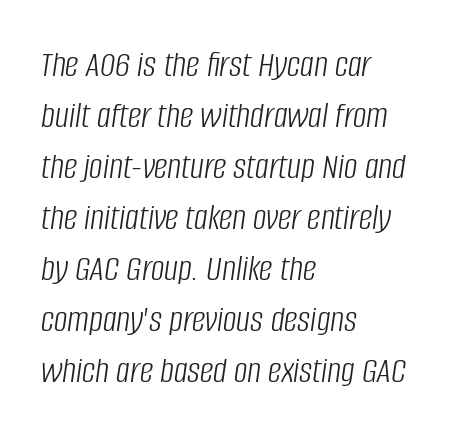
{"italic": "yes", "lean": "right", "slant_degrees": 8, "bold": "no", "weight": "light", "width": "condensed", "stroke_contrast": "low", "x_height": "large", "monospaced": "no", "underline": "no", "align": "left", "line_spacing": "normal", "line_spacing_ratio": 1.34, "letter_spacing": "normal", "letter_spacing_em": 0.0, "glyph_px": 38}
